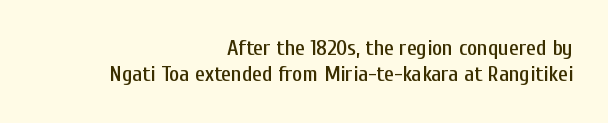
Q: Is the text italic (slanted)? A: No, it is upright.
Q: Is the text underlined? A: No.
Q: How is the paragraph aligned? A: Right-aligned.
Q: Is the spacing between letters normal or unusually wide? A: Normal.
